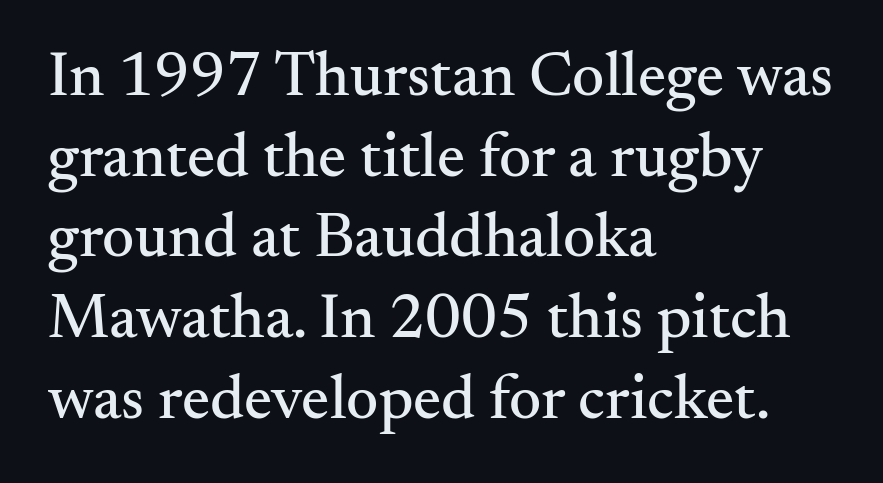
The passage shown has conventional tracking throughout. Decoration check: the copy has no underline. Honestly, the row spacing looks completely unremarkable. The face used here is proportionally spaced, like ordinary book or web type. A typesetter would label this face a serif.
